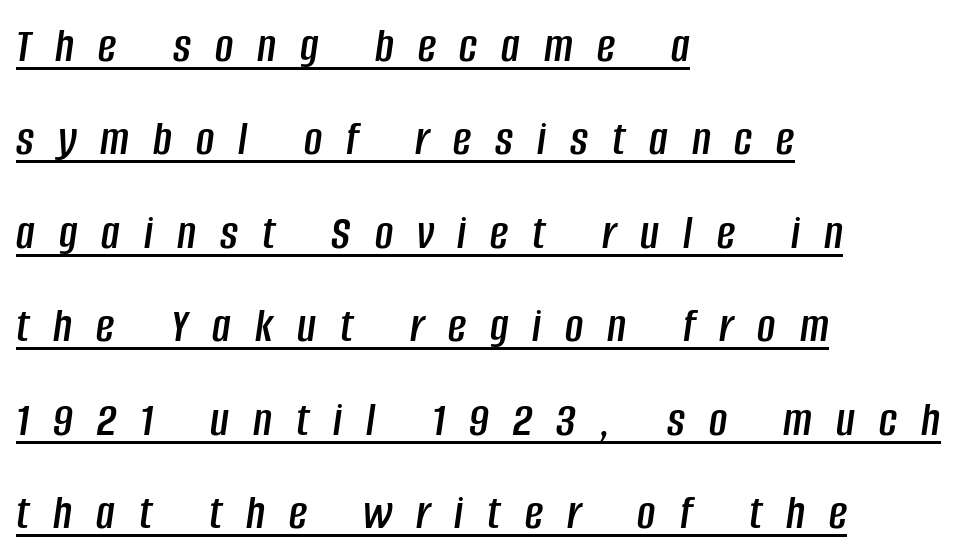
Proportional: the letters do not fall into vertical columns. Descenders here cross a horizontal rule under the line. Typeset ragged right — the left edge is the straight one. The axis of the letterforms is tilted away from vertical. These lines have a slow, spaced-out rhythm from letter to letter.
